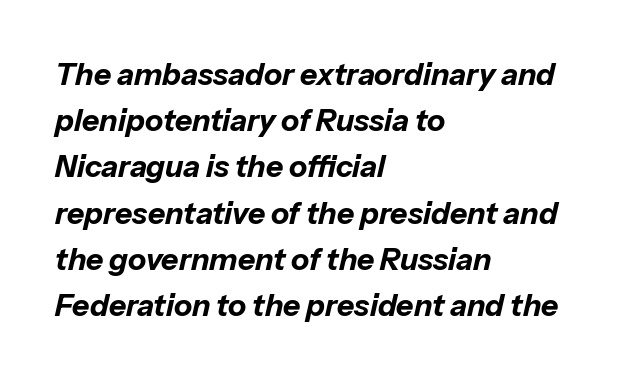
{"italic": "yes", "lean": "right", "slant_degrees": 13, "bold": "yes", "weight": "bold", "width": "normal", "stroke_contrast": "low", "x_height": "medium", "monospaced": "no", "underline": "no", "align": "left", "line_spacing": "normal", "line_spacing_ratio": 1.54, "letter_spacing": "normal", "letter_spacing_em": 0.0, "glyph_px": 30}
